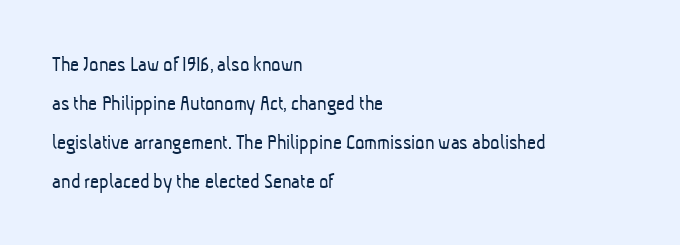
The rendering keeps characters at their native spacing. The weight tops out at a normal text grade. Any mark beneath the type? The region is blank. Layout note: lines flush left.
